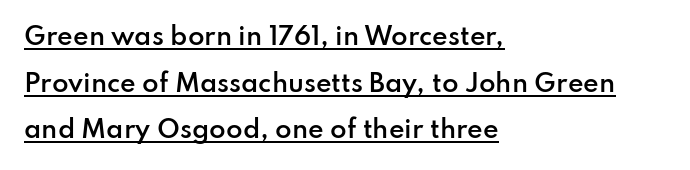
Q: Is the text bold? A: Semi-bold.
Q: Is the text italic (slanted)? A: No, it is upright.
Q: Is the text underlined? A: Yes.
Q: How is the paragraph aligned? A: Left-aligned.
Q: Is the spacing between letters normal or unusually wide? A: Normal.
Q: Is the spacing between lines tight, normal or loose? A: Loose.
